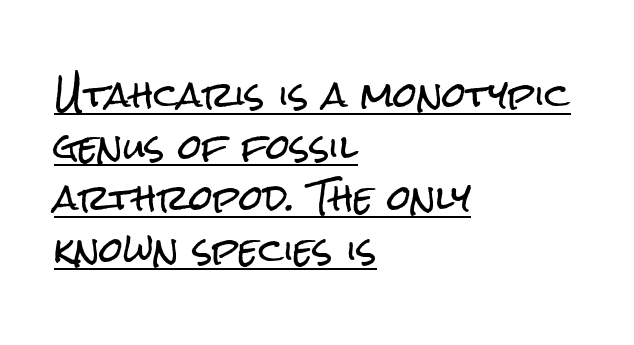
Nothing sits at the stroke ends, so this counts as sans-serif. The passage shown has conventional tracking throughout. A baseline rule has been typeset under these characters. You could not count columns in this text — the font is proportionally spaced.
